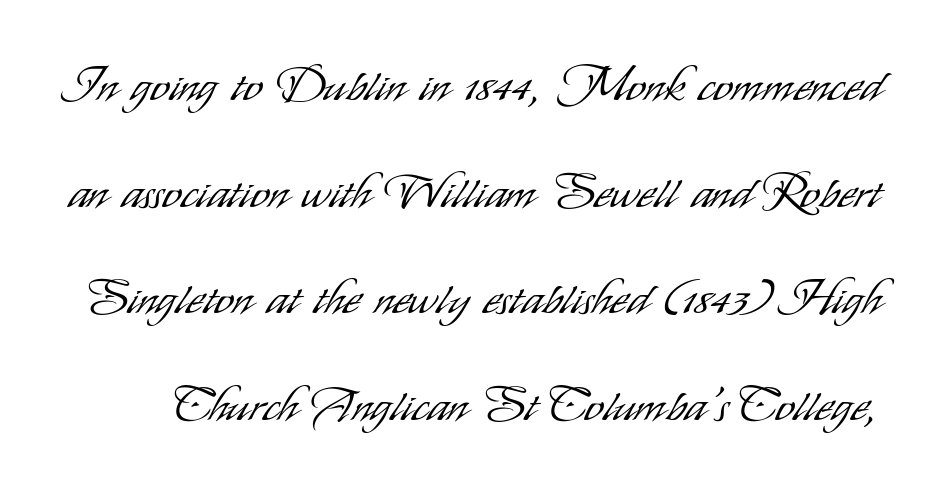
The image shows 48 px light, condensed sans-serif type; set loose line spacing (2.22x), normal letter spacing, not underlined; low stroke contrast and a small x-height.
